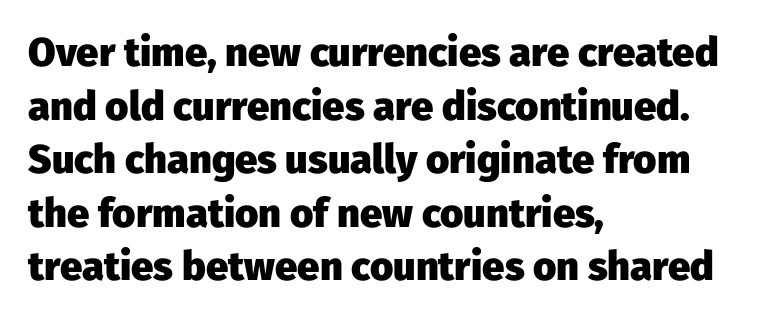
Notice how the stems are strictly vertical — no italics here. Leading matches the norm, producing a regular column. One-word summary of the alignment: left. Nothing unusual about the tracking: characters are spaced as the font intends. Proportional: the letters do not fall into vertical columns.
